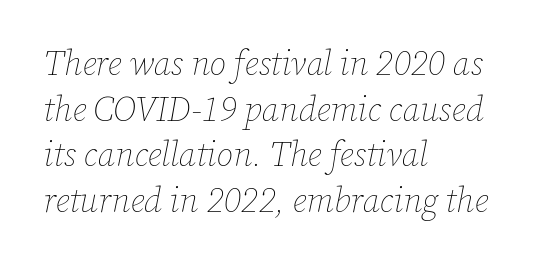
Q: Is the text bold? A: No.
Q: Is the text italic (slanted)? A: Yes, it leans right by about 12 degrees.
Q: Is the text underlined? A: No.
Q: How is the paragraph aligned? A: Left-aligned.
Q: Is the spacing between letters normal or unusually wide? A: Normal.
Q: Is the spacing between lines tight, normal or loose? A: Normal.
Q: Width (condensed, normal, or wide)? A: Normal.
Q: Stroke contrast? A: Low.
Q: x-height? A: Medium.
Q: Monospaced? A: No.
